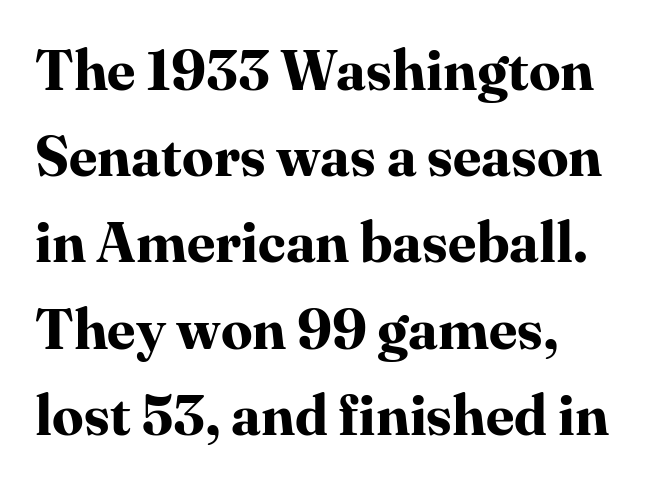
Q: Is the text bold? A: Yes.
Q: Is the text italic (slanted)? A: No, it is upright.
Q: Is the typeface a serif or a sans-serif typeface? A: Serif.
Q: Is the text underlined? A: No.
Q: How is the paragraph aligned? A: Left-aligned.
Q: Is the spacing between letters normal or unusually wide? A: Normal.
Q: Is the spacing between lines tight, normal or loose? A: Normal.
Q: Width (condensed, normal, or wide)? A: Normal.
Q: Stroke contrast? A: High.
Q: x-height? A: Medium.
Q: Monospaced? A: No.
